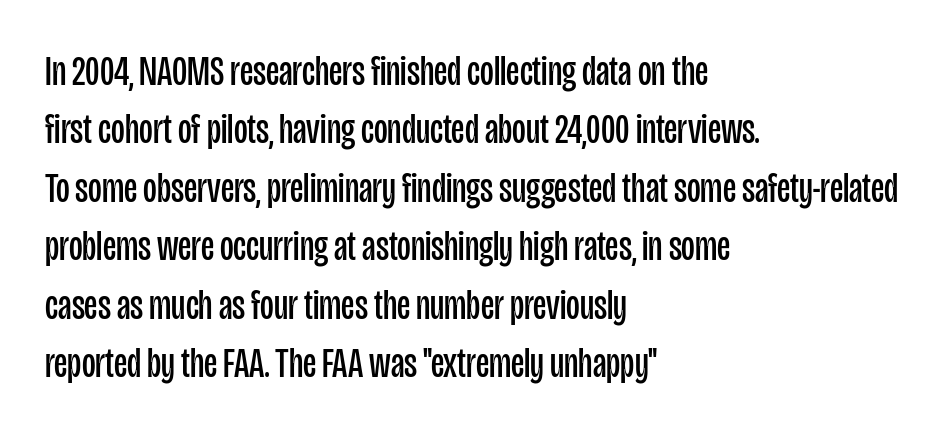
The image shows 42 px regular-weight, condensed sans-serif type, upright; set left-aligned, normal line spacing (1.39x), normal letter spacing, not underlined; low stroke contrast and a large x-height.
